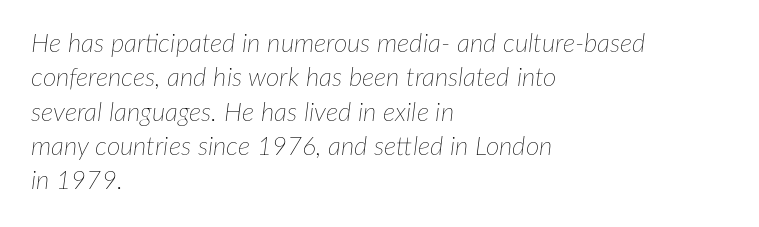
{"italic": "yes", "lean": "right", "slant_degrees": 7, "bold": "no", "underline": "no", "align": "left", "line_spacing": "normal", "line_spacing_ratio": 1.32, "letter_spacing": "normal", "letter_spacing_em": 0.0, "glyph_px": 26}
